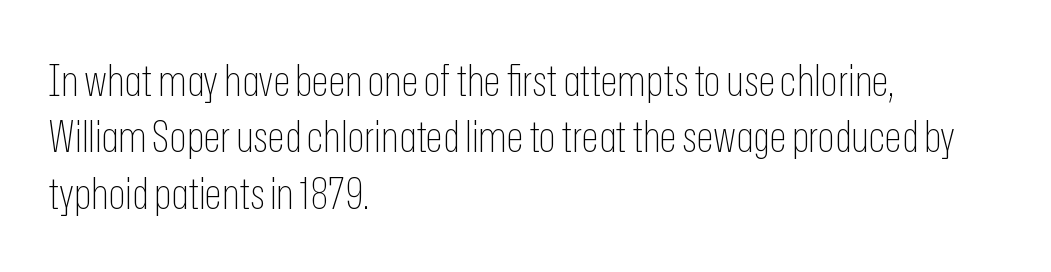
Q: Is the text bold? A: No.
Q: Is the text italic (slanted)? A: No, it is upright.
Q: Is the typeface a serif or a sans-serif typeface? A: Sans-serif.
Q: Is the text underlined? A: No.
Q: How is the paragraph aligned? A: Left-aligned.
Q: Is the spacing between letters normal or unusually wide? A: Normal.
Q: Is the spacing between lines tight, normal or loose? A: Normal.
Q: Width (condensed, normal, or wide)? A: Condensed.
Q: Stroke contrast? A: Low.
Q: x-height? A: Medium.
Q: Monospaced? A: No.
